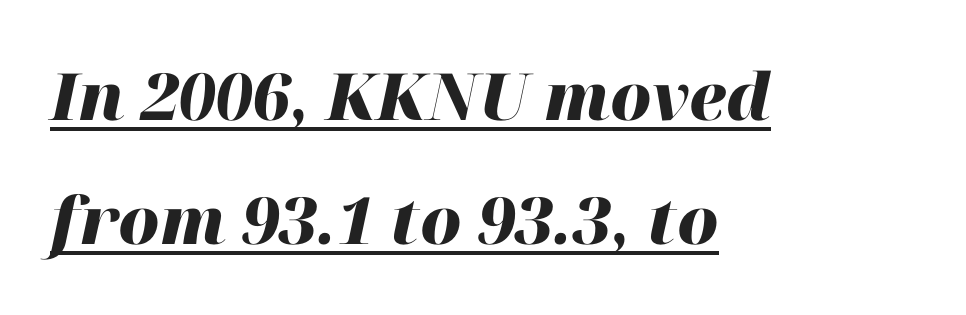
{"italic": "yes", "lean": "right", "slant_degrees": 12, "bold": "yes", "weight": "heavy", "width": "normal", "stroke_contrast": "high", "x_height": "medium", "monospaced": "no", "underline": "yes", "align": "left", "line_spacing": "loose", "line_spacing_ratio": 1.91, "letter_spacing": "normal", "letter_spacing_em": 0.0, "glyph_px": 65}
